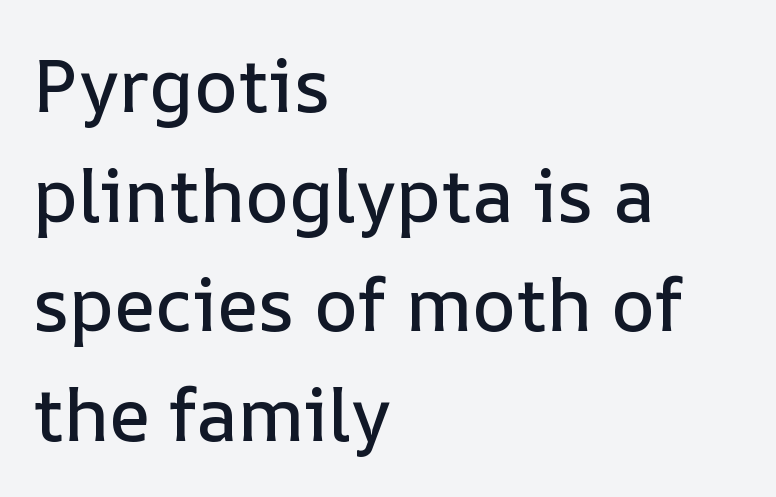
{"italic": "no", "width": "normal", "stroke_contrast": "low", "x_height": "medium", "monospaced": "no", "underline": "no", "align": "left", "line_spacing": "normal", "line_spacing_ratio": 1.48, "letter_spacing": "normal", "letter_spacing_em": 0.0, "glyph_px": 74}
